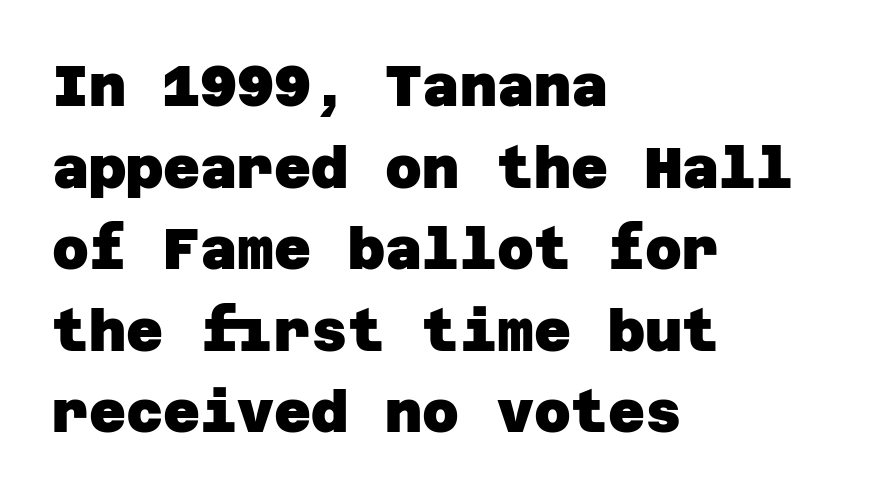
The leading is moderate, giving the passage an even texture. Characters follow at the spacing the type designer built in. The text block is weighted toward the left margin, trailing off unevenly rightward. What weight is shown? A full bold with thick strokes.
